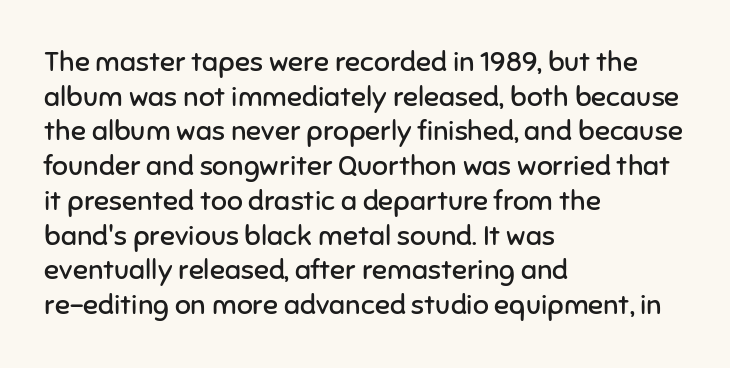
Q: Is the text bold? A: No.
Q: Is the text italic (slanted)? A: No, it is upright.
Q: Is the typeface a serif or a sans-serif typeface? A: Sans-serif.
Q: Is the text underlined? A: No.
Q: How is the paragraph aligned? A: Left-aligned.
Q: Is the spacing between letters normal or unusually wide? A: Normal.
Q: Width (condensed, normal, or wide)? A: Normal.
Q: Stroke contrast? A: Low.
Q: x-height? A: Medium.
Q: Monospaced? A: No.
